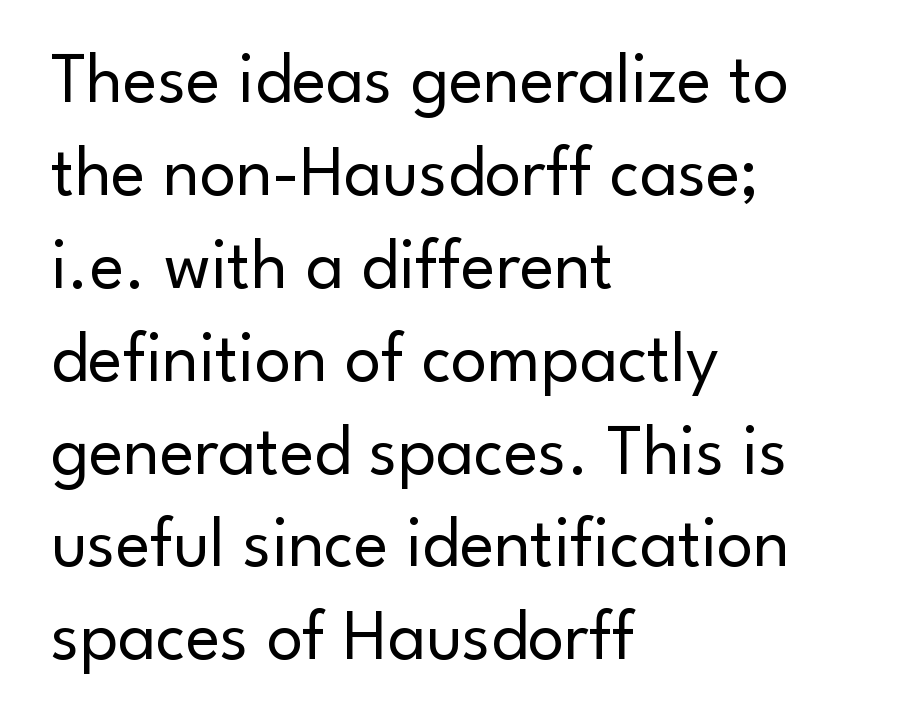
{"serif": "no", "italic": "no", "bold": "no", "weight": "regular", "width": "normal", "stroke_contrast": "low", "x_height": "small", "monospaced": "no", "underline": "no", "align": "left", "line_spacing": "normal", "line_spacing_ratio": 1.29, "letter_spacing": "normal", "letter_spacing_em": 0.0, "glyph_px": 72}
